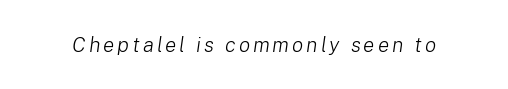
The image shows 21 px text type, italic (leaning right); set not underlined.
